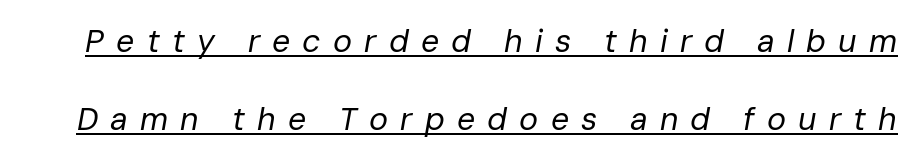
The image shows 32 px regular-weight type, italic (leaning right); set loose line spacing (2.43x), unusually wide letter spacing (+0.38 em), underlined; low stroke contrast and a medium x-height.
